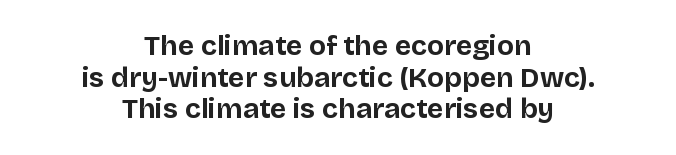
Q: Is the text bold? A: Yes.
Q: Is the text italic (slanted)? A: No, it is upright.
Q: Is the typeface a serif or a sans-serif typeface? A: Sans-serif.
Q: Is the text underlined? A: No.
Q: How is the paragraph aligned? A: Centered.
Q: Is the spacing between letters normal or unusually wide? A: Normal.
Q: Is the spacing between lines tight, normal or loose? A: Tight.
Q: Width (condensed, normal, or wide)? A: Normal.
Q: Stroke contrast? A: Low.
Q: x-height? A: Large.
Q: Monospaced? A: No.
